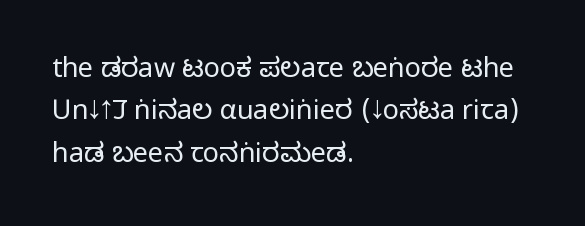
The image shows 27 px text type, upright; set left-aligned, normal line spacing (1.57x), normal letter spacing, not underlined.
